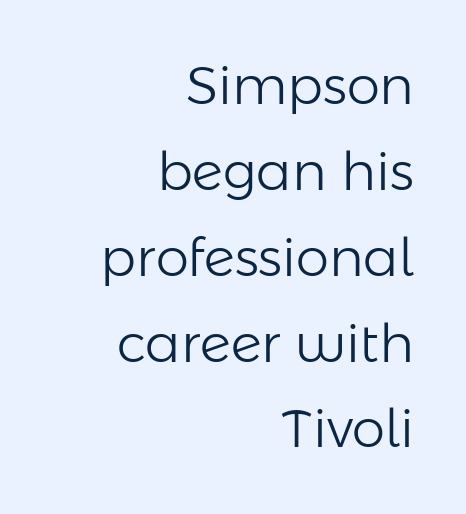
{"serif": "no", "italic": "no", "bold": "no", "weight": "light", "width": "normal", "stroke_contrast": "low", "x_height": "medium", "monospaced": "no", "underline": "no", "align": "right", "line_spacing": "normal", "line_spacing_ratio": 1.62, "letter_spacing": "normal", "letter_spacing_em": 0.0, "glyph_px": 53}
